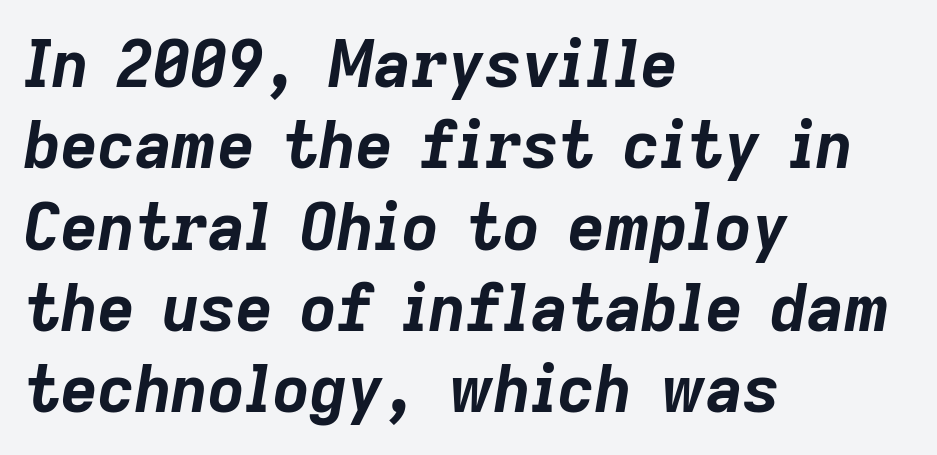
The image shows 64 px bold type, italic (leaning right); set left-aligned, normal line spacing (1.27x), normal letter spacing, not underlined; low stroke contrast and a medium x-height.
